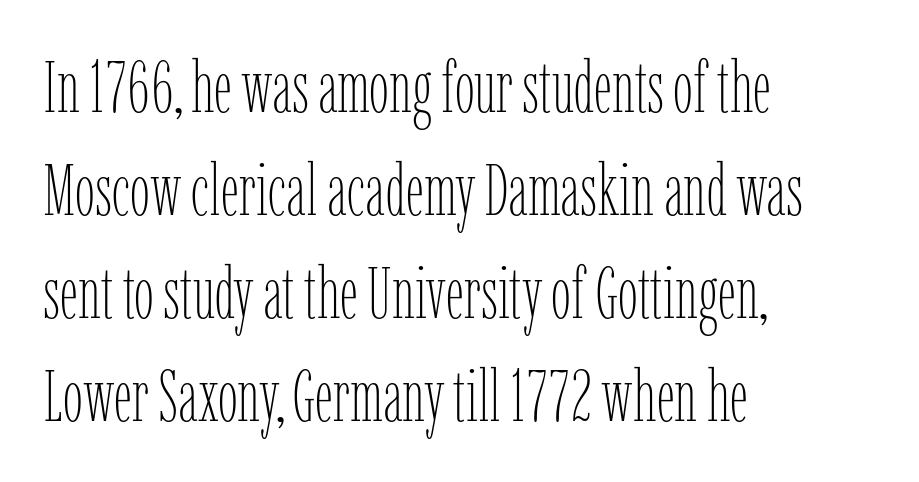
Q: Is the text bold? A: No.
Q: Is the text italic (slanted)? A: No, it is upright.
Q: Is the text underlined? A: No.
Q: How is the paragraph aligned? A: Left-aligned.
Q: Is the spacing between letters normal or unusually wide? A: Normal.
Q: Is the spacing between lines tight, normal or loose? A: Normal.
Q: Width (condensed, normal, or wide)? A: Condensed.
Q: Stroke contrast? A: Low.
Q: x-height? A: Medium.
Q: Monospaced? A: No.
